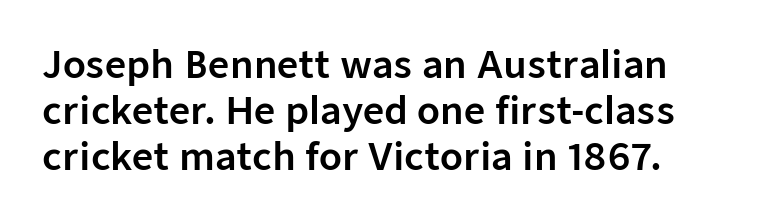
{"serif": "no", "italic": "no", "width": "normal", "stroke_contrast": "low", "x_height": "medium", "monospaced": "no", "underline": "no", "align": "left", "line_spacing": "normal", "line_spacing_ratio": 1.25, "letter_spacing": "normal", "letter_spacing_em": 0.0, "glyph_px": 37}
